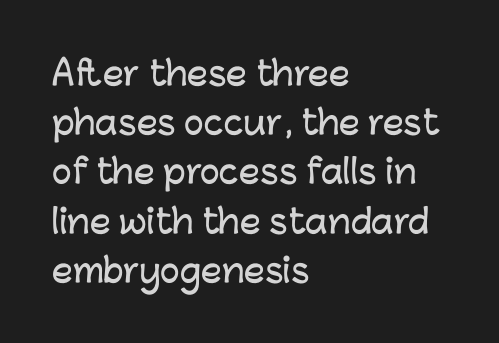
{"serif": "no", "italic": "no", "width": "normal", "stroke_contrast": "low", "x_height": "medium", "monospaced": "no", "underline": "no", "align": "left", "line_spacing": "normal", "line_spacing_ratio": 1.49, "letter_spacing": "normal", "letter_spacing_em": 0.0, "glyph_px": 33}
